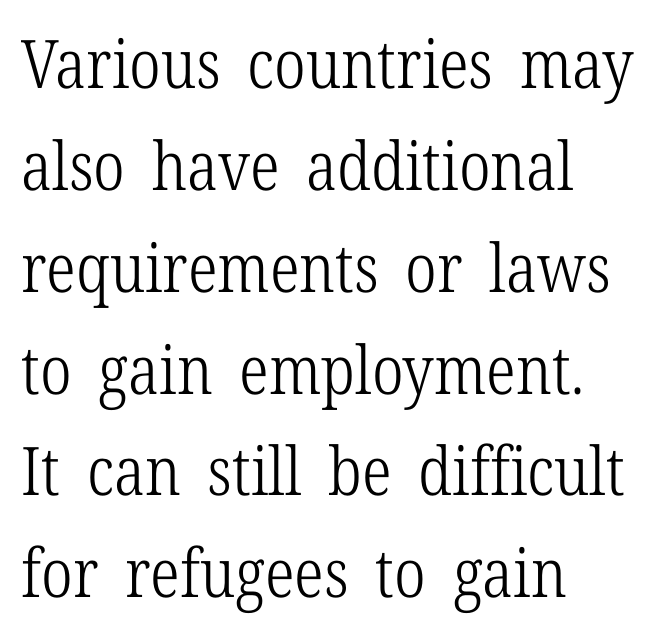
The image shows 67 px light, condensed serif type, upright; set left-aligned, normal line spacing (1.52x), normal letter spacing, not underlined; low stroke contrast and a medium x-height.
